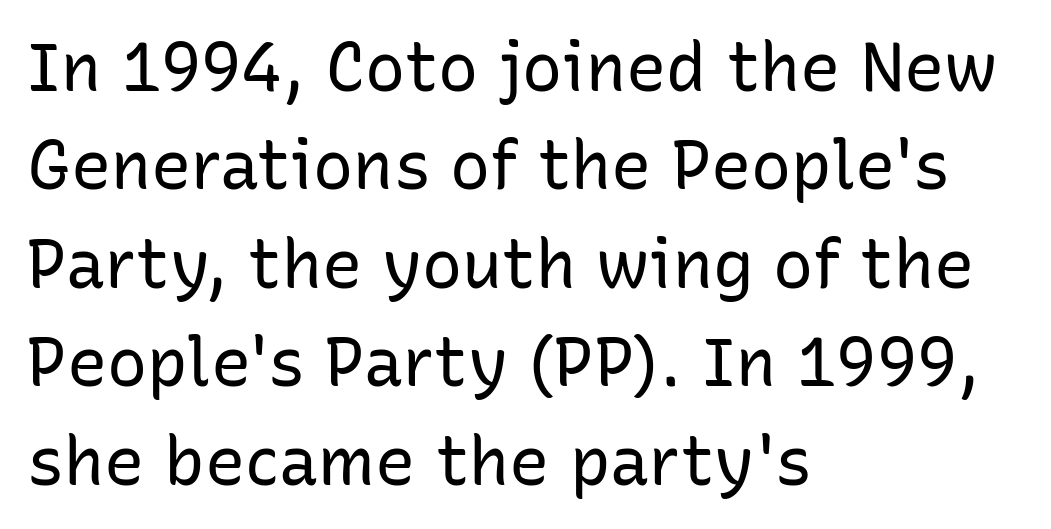
Are there feet on the stems? There aren't — it's a sans. It's the straight-up-and-down kind of type. The typeface has the unassuming heft of standard copy or less. Each letter keeps its own natural width here, so spacing adapts to shape. Observe the ordinary spacing: letters are neighbours, not strangers.
